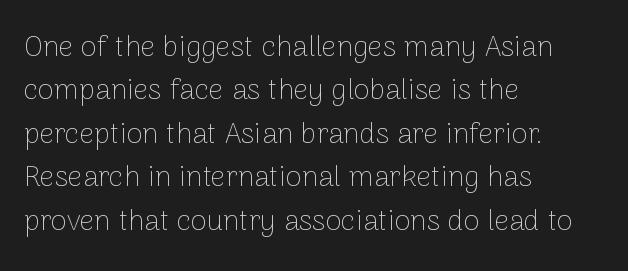
Q: Is the text bold? A: No.
Q: Is the text italic (slanted)? A: No, it is upright.
Q: Is the typeface a serif or a sans-serif typeface? A: Sans-serif.
Q: Is the text underlined? A: No.
Q: How is the paragraph aligned? A: Left-aligned.
Q: Is the spacing between letters normal or unusually wide? A: Normal.
Q: Is the spacing between lines tight, normal or loose? A: Normal.
Q: Width (condensed, normal, or wide)? A: Normal.
Q: Stroke contrast? A: Low.
Q: x-height? A: Medium.
Q: Monospaced? A: No.
